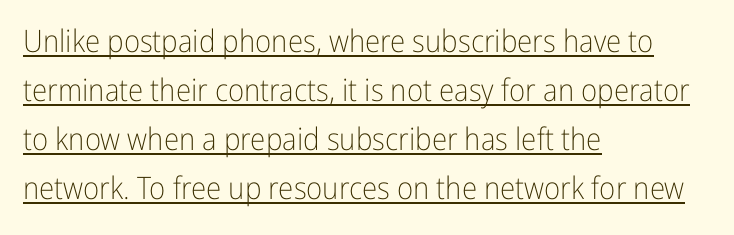
{"serif": "no", "italic": "no", "bold": "no", "weight": "light", "width": "condensed", "stroke_contrast": "low", "x_height": "medium", "monospaced": "no", "underline": "yes", "align": "left", "line_spacing": "normal", "line_spacing_ratio": 1.58, "letter_spacing": "normal", "letter_spacing_em": 0.0, "glyph_px": 31}
